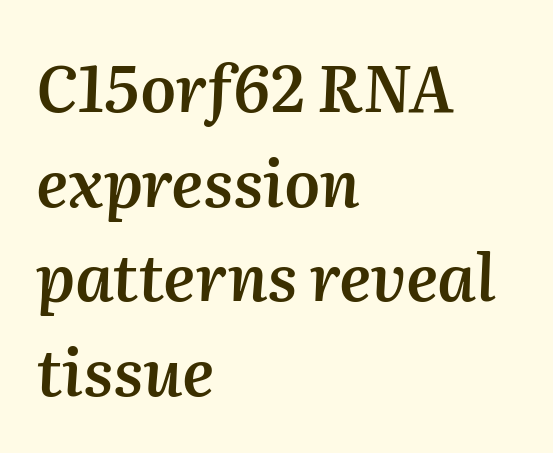
{"italic": "yes", "lean": "right", "slant_degrees": 2, "bold": "semi", "weight": "semibold", "width": "normal", "stroke_contrast": "medium", "x_height": "medium", "monospaced": "no", "underline": "no", "align": "left", "line_spacing": "normal", "line_spacing_ratio": 1.48, "letter_spacing": "normal", "letter_spacing_em": 0.0, "glyph_px": 64}
